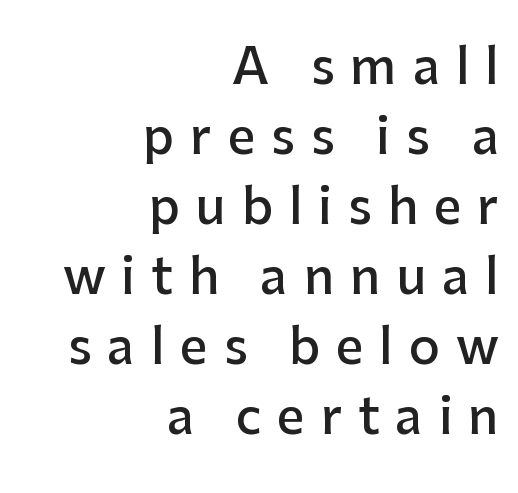
{"serif": "no", "italic": "no", "bold": "semi", "weight": "semibold", "width": "normal", "stroke_contrast": "low", "x_height": "medium", "monospaced": "no", "underline": "no", "align": "right", "line_spacing": "normal", "line_spacing_ratio": 1.43, "letter_spacing": "wide", "letter_spacing_em": 0.32, "glyph_px": 49}
